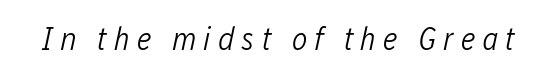
A bare baseline throughout the passage. There's an unmistakable incline to the writing here. Honestly, the letter spacing is so wide it's the main thing you notice. A light-to-regular cut is what we see here. The passage shown is typed in a proportional face where columns would drift.
